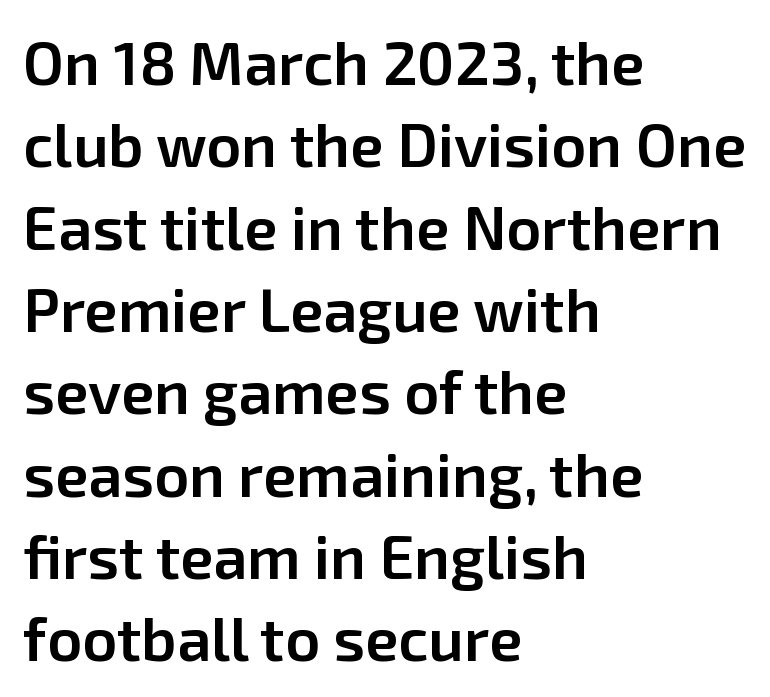
Q: Is the text bold? A: Semi-bold.
Q: Is the text italic (slanted)? A: No, it is upright.
Q: Is the typeface a serif or a sans-serif typeface? A: Sans-serif.
Q: Is the text underlined? A: No.
Q: How is the paragraph aligned? A: Left-aligned.
Q: Is the spacing between letters normal or unusually wide? A: Normal.
Q: Is the spacing between lines tight, normal or loose? A: Normal.
Q: Width (condensed, normal, or wide)? A: Normal.
Q: Stroke contrast? A: Low.
Q: x-height? A: Medium.
Q: Monospaced? A: No.
